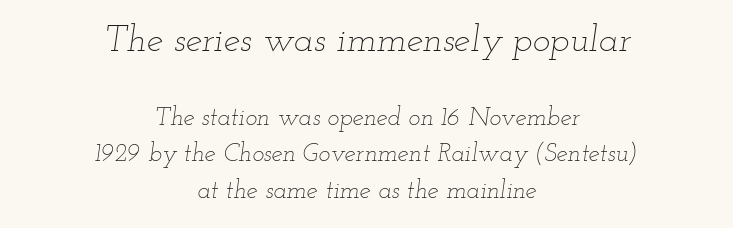
The area under the type is left untouched. The block sitting higher on the canvas is the one with enlarged characters. Nobody touched the tracking dial on this one. The letters advance in unequal steps, a hallmark of proportional type.
